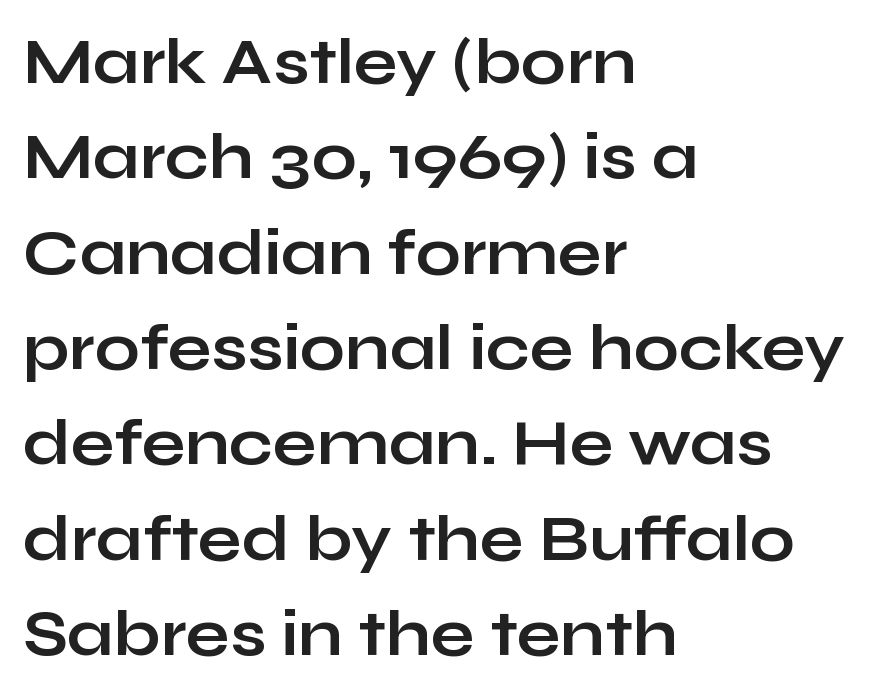
{"serif": "no", "italic": "no", "bold": "yes", "weight": "bold", "width": "wide", "stroke_contrast": "low", "x_height": "medium", "monospaced": "no", "underline": "no", "align": "left", "line_spacing": "normal", "line_spacing_ratio": 1.49, "letter_spacing": "normal", "letter_spacing_em": 0.0, "glyph_px": 64}
